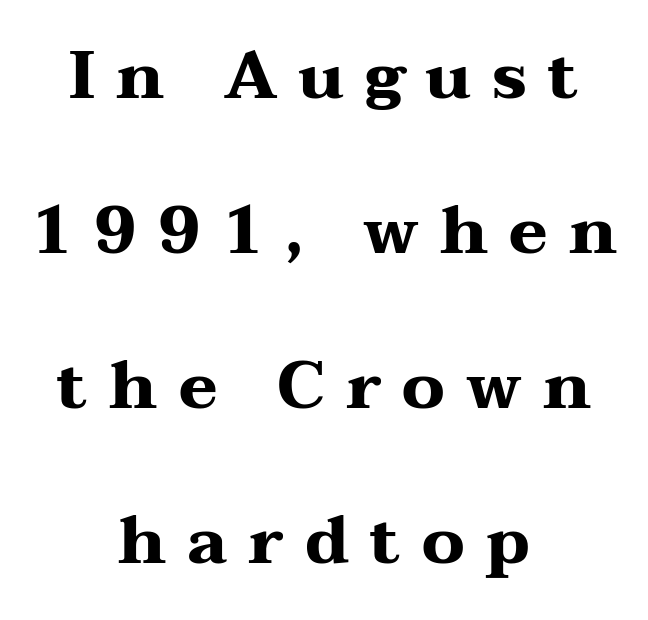
{"serif": "yes", "italic": "no", "bold": "yes", "weight": "heavy", "width": "wide", "stroke_contrast": "medium", "x_height": "medium", "monospaced": "no", "underline": "no", "align": "center", "line_spacing": "loose", "line_spacing_ratio": 2.35, "letter_spacing": "wide", "letter_spacing_em": 0.32, "glyph_px": 66}
